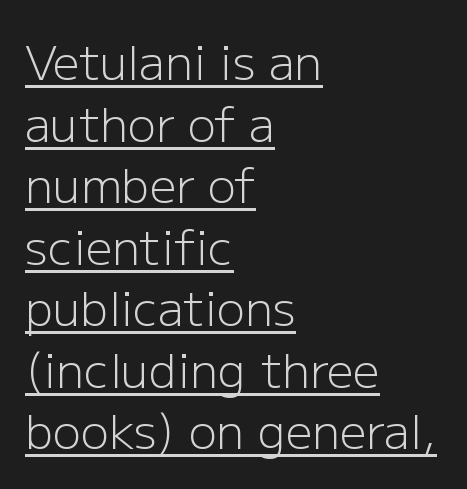
The image shows 47 px light sans-serif type, upright; set left-aligned, normal line spacing (1.31x), normal letter spacing, underlined; low stroke contrast and a medium x-height.
